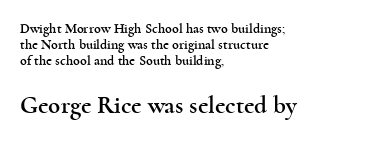
Q: Is the text italic (slanted)? A: No, it is upright.
Q: Is the text underlined? A: No.
Q: How is the paragraph aligned? A: Left-aligned.
Q: Is the spacing between letters normal or unusually wide? A: Normal.
Q: Which block of text is set in a larger size, the first (top) or the second (bottom)? A: The second (bottom) one.
